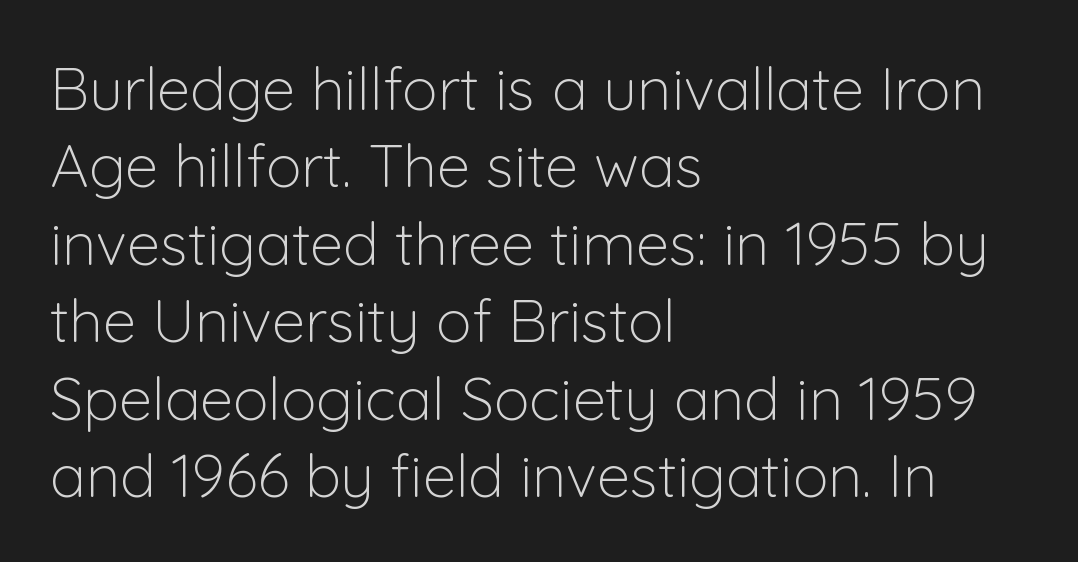
{"serif": "no", "italic": "no", "bold": "no", "weight": "light", "width": "normal", "stroke_contrast": "low", "x_height": "medium", "monospaced": "no", "underline": "no", "align": "left", "line_spacing": "normal", "line_spacing_ratio": 1.29, "letter_spacing": "normal", "letter_spacing_em": 0.0, "glyph_px": 60}
